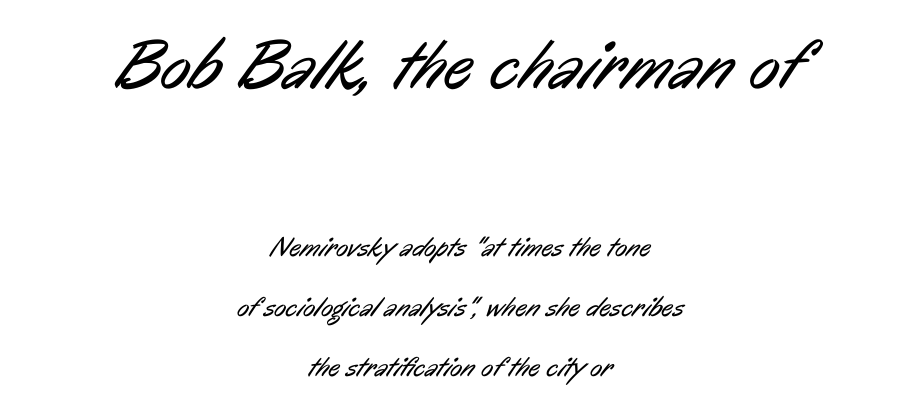
Q: Is the text bold? A: No.
Q: Is the typeface a serif or a sans-serif typeface? A: Sans-serif.
Q: Is the text underlined? A: No.
Q: How is the paragraph aligned? A: Centered.
Q: Is the spacing between letters normal or unusually wide? A: Normal.
Q: Is the spacing between lines tight, normal or loose? A: Loose.
Q: Which block of text is set in a larger size, the first (top) or the second (bottom)? A: The first (top) one.
Q: Width (condensed, normal, or wide)? A: Condensed.
Q: Stroke contrast? A: Low.
Q: x-height? A: Medium.
Q: Monospaced? A: No.
